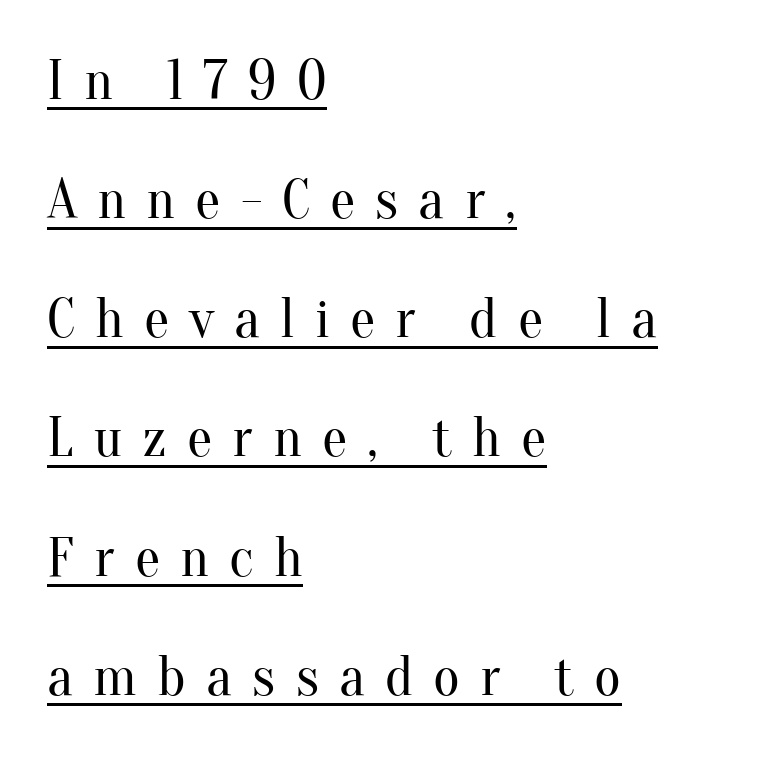
A typesetter would call this proportional, since set widths differ per character. On a weight scale, this lands at 450 or below. These lines are composed in type with serifs. Quick note: interline space is abundant. Posture: vertical. The text block is weighted toward the left margin, trailing off unevenly rightward.
